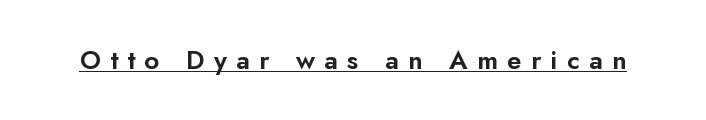
Q: Is the text italic (slanted)? A: No, it is upright.
Q: Is the text underlined? A: Yes.
Q: Is the spacing between letters normal or unusually wide? A: Unusually wide.
